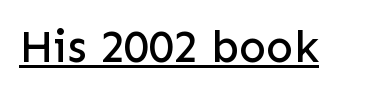
The face used here appears with an underline applied. This is roman type, the default non-slanted kind. Check where the strokes stop: nothing finishes them off — pure sans. Compared with typical body copy, the letter spacing here is the same. Looks like regular typesetting: each glyph gets only the width it needs.
